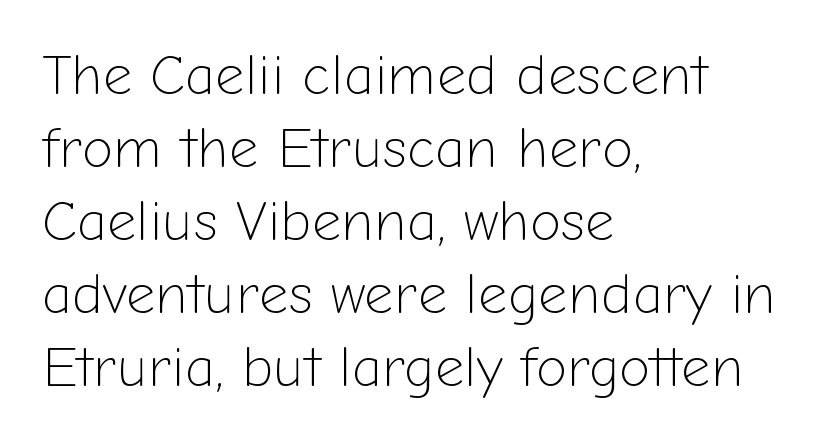
Q: Is the text bold? A: No.
Q: Is the text italic (slanted)? A: No, it is upright.
Q: Is the typeface a serif or a sans-serif typeface? A: Sans-serif.
Q: Is the text underlined? A: No.
Q: How is the paragraph aligned? A: Left-aligned.
Q: Is the spacing between letters normal or unusually wide? A: Normal.
Q: Is the spacing between lines tight, normal or loose? A: Normal.
Q: Width (condensed, normal, or wide)? A: Normal.
Q: Stroke contrast? A: Low.
Q: x-height? A: Medium.
Q: Monospaced? A: No.
